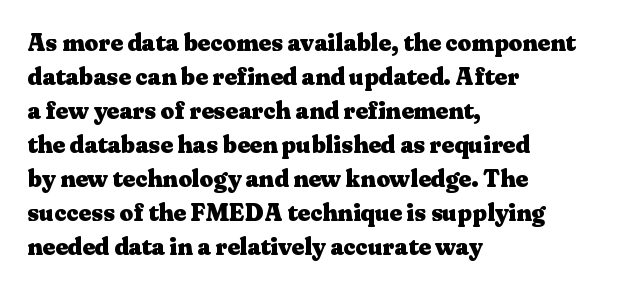
The image shows 24 px bold type, upright; set left-aligned, normal line spacing (1.42x), normal letter spacing, not underlined.
